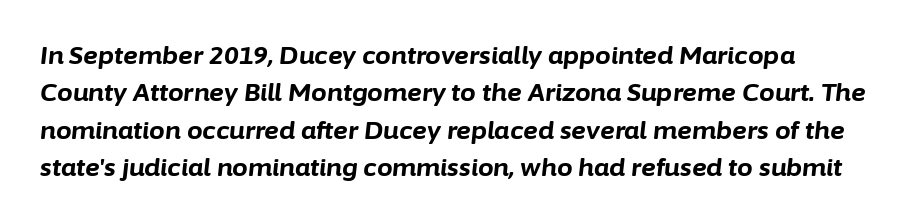
{"italic": "yes", "lean": "right", "slant_degrees": 6, "bold": "yes", "underline": "no", "line_spacing": "normal", "line_spacing_ratio": 1.5, "letter_spacing": "normal", "letter_spacing_em": 0.0, "glyph_px": 25}
